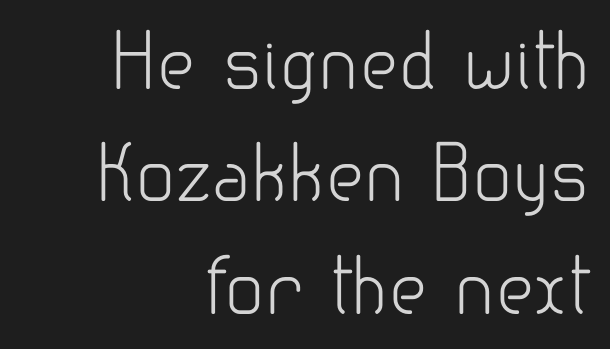
This sample uses a sans-serif face. A typesetter would call this zero additional tracking. No extra ink here — the face is not bold. A typesetter would call this leading conventional body-copy spacing. Quick note: not italic, upright. Varying glyph widths throughout — classic text-font behaviour.
